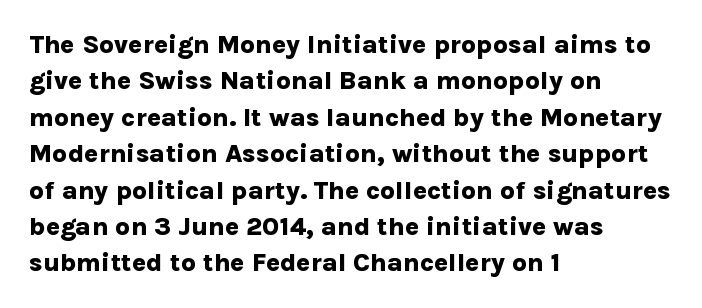
Q: Is the text bold? A: Yes.
Q: Is the text italic (slanted)? A: No, it is upright.
Q: Is the text underlined? A: No.
Q: How is the paragraph aligned? A: Left-aligned.
Q: Is the spacing between letters normal or unusually wide? A: Normal.
Q: Is the spacing between lines tight, normal or loose? A: Normal.
